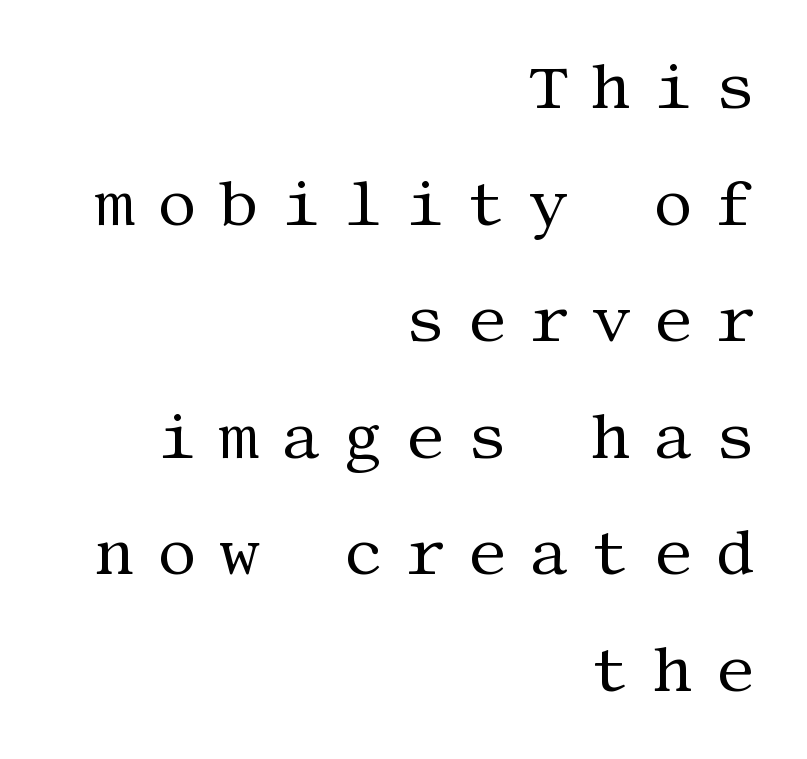
Q: Is the text bold? A: No.
Q: Is the text italic (slanted)? A: No, it is upright.
Q: Is the typeface a serif or a sans-serif typeface? A: Serif.
Q: Is the text underlined? A: No.
Q: How is the paragraph aligned? A: Right-aligned.
Q: Is the spacing between letters normal or unusually wide? A: Unusually wide.
Q: Width (condensed, normal, or wide)? A: Normal.
Q: Stroke contrast? A: Medium.
Q: x-height? A: Large.
